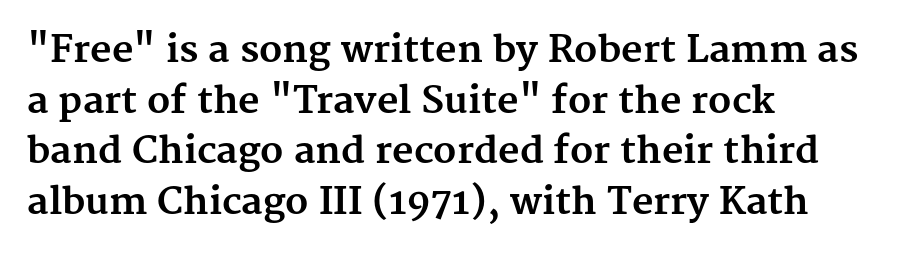
The typesetter chose a ragged-right arrangement here. You can tell it's not italic because the verticals are truly vertical. Characters follow at the spacing the type designer built in. What's the leading like? Ordinary, nothing unusual. You could not count columns in this text — the font is proportionally spaced.
